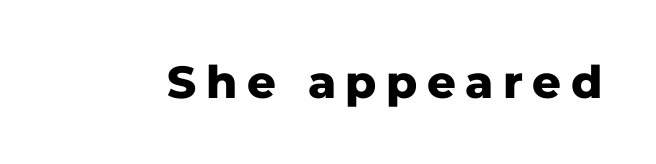
Q: Is the text bold? A: Yes.
Q: Is the text italic (slanted)? A: No, it is upright.
Q: Is the typeface a serif or a sans-serif typeface? A: Sans-serif.
Q: Is the text underlined? A: No.
Q: Is the spacing between letters normal or unusually wide? A: Unusually wide.
Q: Width (condensed, normal, or wide)? A: Normal.
Q: Stroke contrast? A: Low.
Q: x-height? A: Medium.
Q: Monospaced? A: No.
